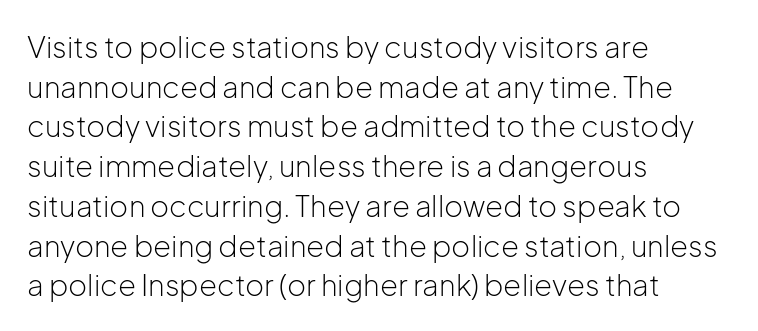
Notice how the stems are strictly vertical — no italics here. The strokes are not fattened; the text isn't bold. The letterforms sit shoulder to shoulder at normal distance. The strip under each line holds only bare page.
